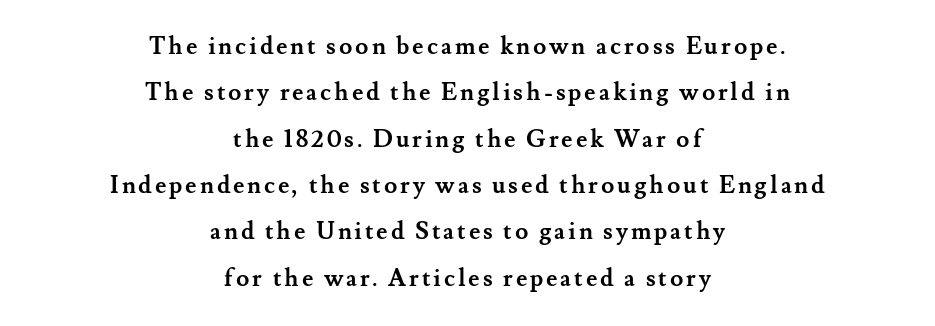
{"italic": "no", "bold": "yes", "underline": "no", "align": "center", "line_spacing": "loose", "line_spacing_ratio": 1.93, "glyph_px": 24}
